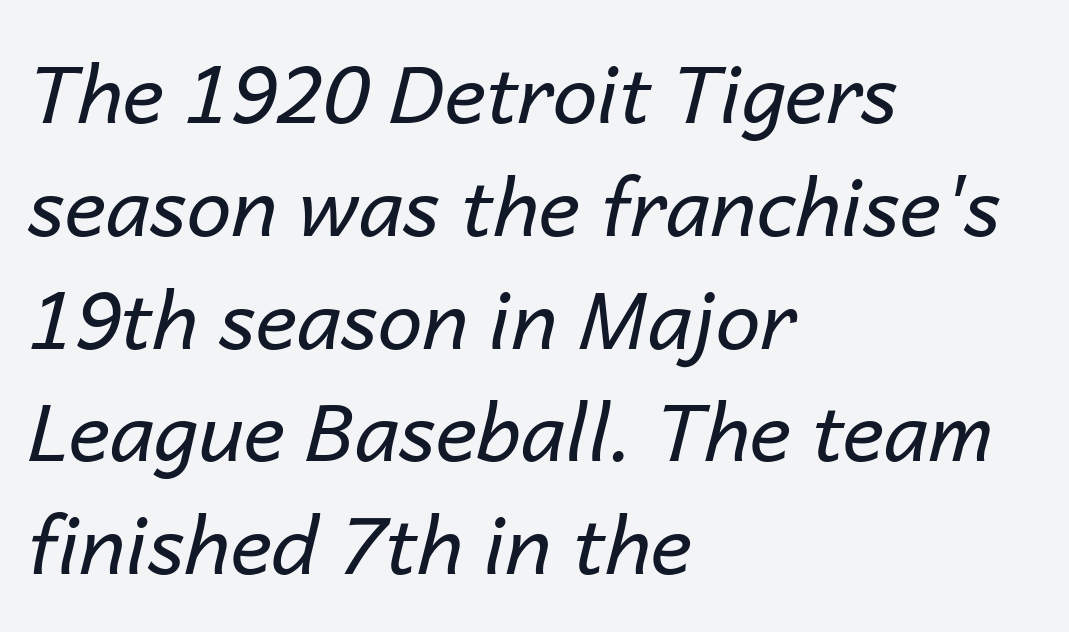
{"italic": "yes", "lean": "right", "slant_degrees": 14, "bold": "no", "weight": "regular", "width": "normal", "stroke_contrast": "low", "x_height": "medium", "monospaced": "no", "underline": "no", "align": "left", "line_spacing": "normal", "line_spacing_ratio": 1.41, "letter_spacing": "normal", "letter_spacing_em": 0.0, "glyph_px": 80}
